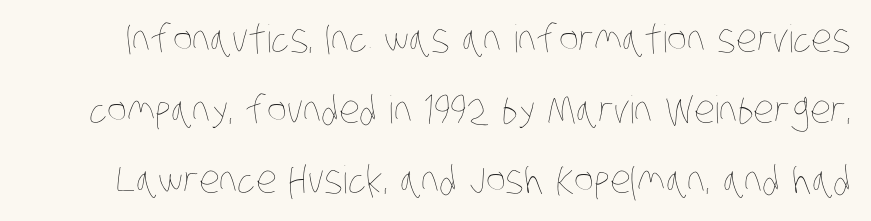
Q: Is the text bold? A: No.
Q: Is the text underlined? A: No.
Q: Is the spacing between letters normal or unusually wide? A: Normal.
Q: Width (condensed, normal, or wide)? A: Condensed.
Q: Stroke contrast? A: Low.
Q: x-height? A: Large.
Q: Monospaced? A: No.
